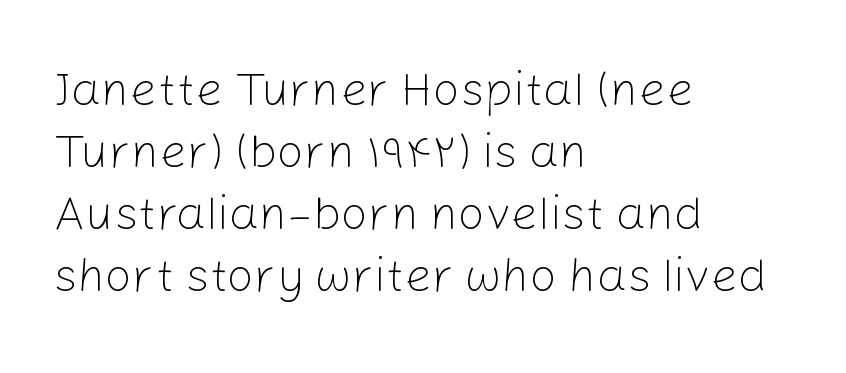
The image shows 48 px light sans-serif type, upright; set left-aligned, normal line spacing (1.29x), normal letter spacing, not underlined; low stroke contrast and a medium x-height.
